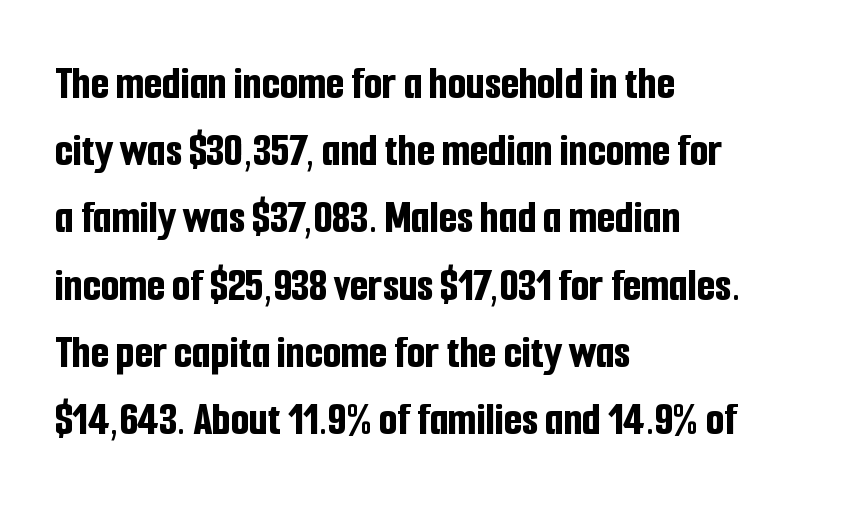
The image shows 47 px bold, condensed sans-serif type, upright; set left-aligned, normal line spacing (1.43x), normal letter spacing, not underlined; low stroke contrast and a medium x-height.
